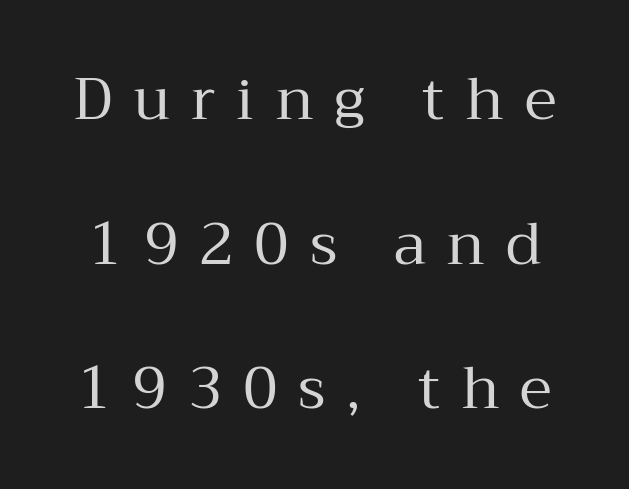
Q: Is the text bold? A: No.
Q: Is the text italic (slanted)? A: No, it is upright.
Q: Is the typeface a serif or a sans-serif typeface? A: Serif.
Q: Is the text underlined? A: No.
Q: Is the spacing between letters normal or unusually wide? A: Unusually wide.
Q: Is the spacing between lines tight, normal or loose? A: Loose.
Q: Width (condensed, normal, or wide)? A: Normal.
Q: Stroke contrast? A: Medium.
Q: x-height? A: Medium.
Q: Monospaced? A: No.
